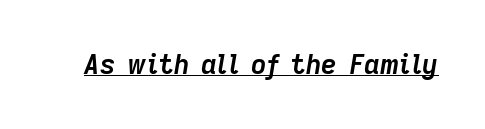
The image shows 27 px bold type, italic (leaning right); set normal letter spacing, underlined.
